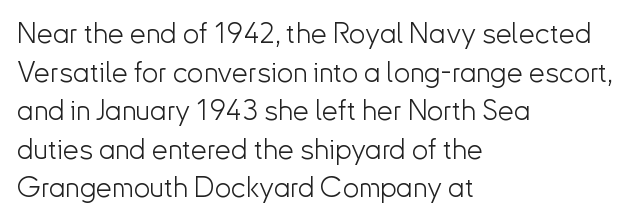
{"serif": "no", "italic": "no", "bold": "no", "weight": "light", "width": "normal", "stroke_contrast": "low", "x_height": "small", "monospaced": "no", "underline": "no", "align": "left", "line_spacing": "normal", "line_spacing_ratio": 1.33, "letter_spacing": "normal", "letter_spacing_em": 0.0, "glyph_px": 29}
